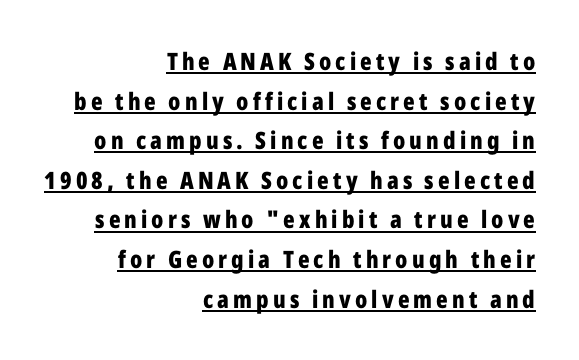
Notice how thick the strokes are: this is what a full bold looks like. Beneath each row of characters lies a ruled line. Notice how descenders clear the ascenders below comfortably — that's standard leading. The axis of the letterforms is exactly vertical. Horizontal alignment here is rightward, an uncommon choice for prose.
